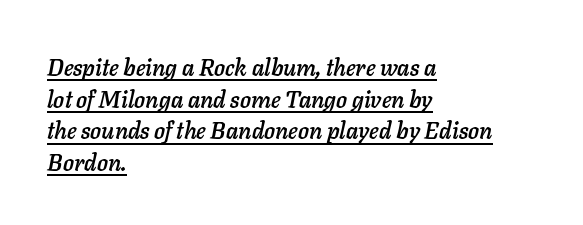
The image shows 23 px text type, italic (leaning right); set left-aligned, normal line spacing (1.37x), normal letter spacing, underlined.
